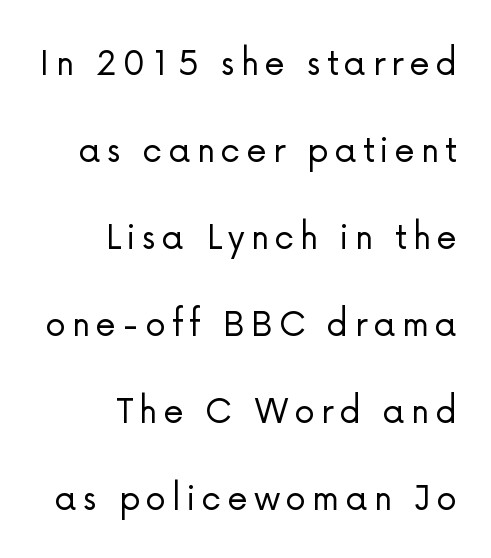
{"serif": "no", "italic": "no", "bold": "no", "weight": "light", "width": "normal", "stroke_contrast": "low", "x_height": "medium", "monospaced": "no", "underline": "no", "align": "right", "line_spacing": "loose", "line_spacing_ratio": 2.12, "glyph_px": 41}
